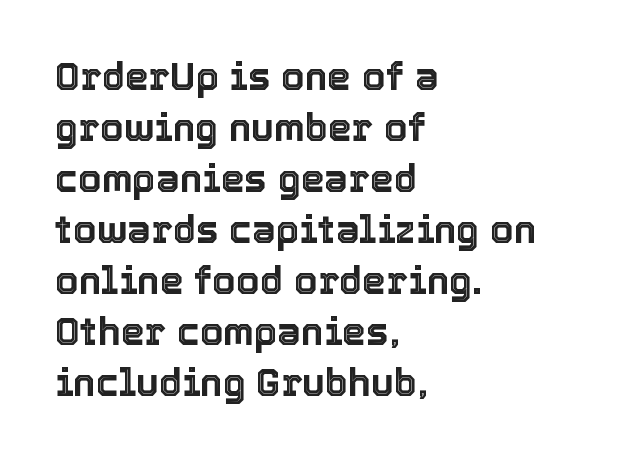
Q: Is the text italic (slanted)? A: No, it is upright.
Q: Is the text underlined? A: No.
Q: How is the paragraph aligned? A: Left-aligned.
Q: Is the spacing between letters normal or unusually wide? A: Normal.
Q: Is the spacing between lines tight, normal or loose? A: Normal.
Q: Width (condensed, normal, or wide)? A: Normal.
Q: x-height? A: Medium.
Q: Monospaced? A: No.
